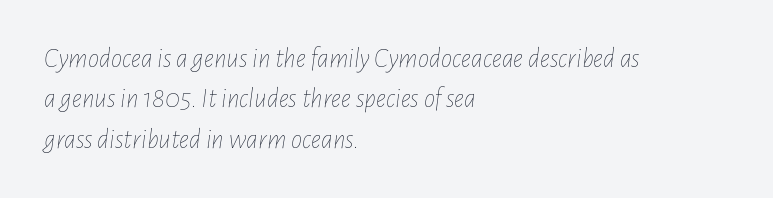
Q: Is the text bold? A: No.
Q: Is the text italic (slanted)? A: Yes, it leans right by about 7 degrees.
Q: Is the text underlined? A: No.
Q: How is the paragraph aligned? A: Left-aligned.
Q: Is the spacing between letters normal or unusually wide? A: Normal.
Q: Is the spacing between lines tight, normal or loose? A: Normal.
Q: Width (condensed, normal, or wide)? A: Condensed.
Q: Stroke contrast? A: Low.
Q: x-height? A: Medium.
Q: Monospaced? A: No.
